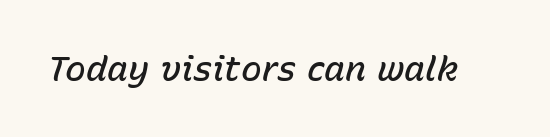
Default kerning and tracking; the words read as compact shapes. The passage shown is typed in a proportional face where columns would drift. Style check: oblique. Emphasis by weight is partial: semibold. Check the space under the baseline: it is left empty.
